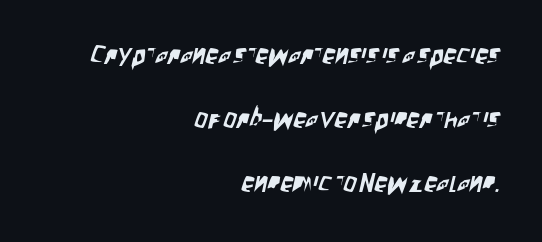
{"underline": "no", "align": "right", "line_spacing": "loose", "line_spacing_ratio": 2.47, "letter_spacing": "normal", "letter_spacing_em": 0.0, "glyph_px": 26}
